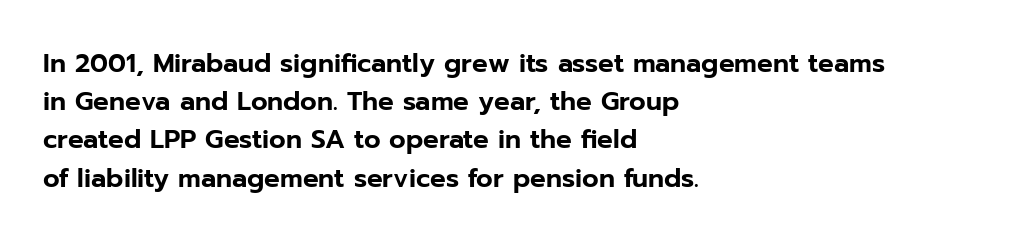
{"italic": "no", "underline": "no", "align": "left", "line_spacing": "normal", "line_spacing_ratio": 1.47, "letter_spacing": "normal", "letter_spacing_em": 0.0, "glyph_px": 26}
